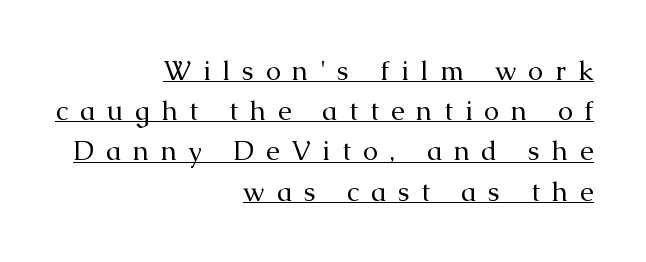
Short and long lines alike share a common ending point at right. Words appear elongated and porous because spacing is wide. Quick note: underline on. This is the regular roman posture of the typeface.
